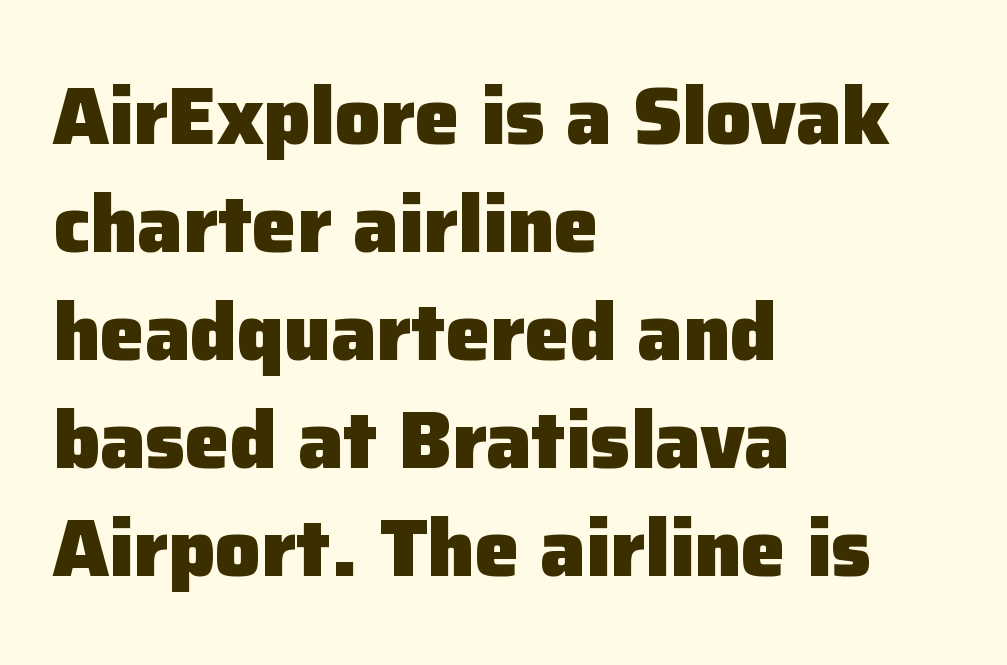
The image shows 80 px heavy sans-serif type, upright; set left-aligned, normal line spacing (1.35x), normal letter spacing, not underlined; low stroke contrast and a medium x-height.
